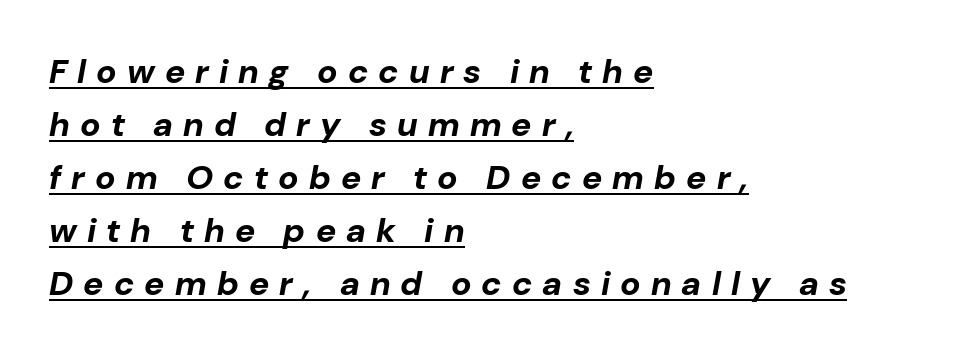
The text carries the slant typical of an italic or oblique font. A full-strength bold gives these letters their thick strokes. Does the leading feel generous? No, just average. Students, note that the glyphs here are deliberately spaced far apart. Spacing verdict: proportional, widths tailored to each character. Students, observe the line beneath the letters — that is underlining.
